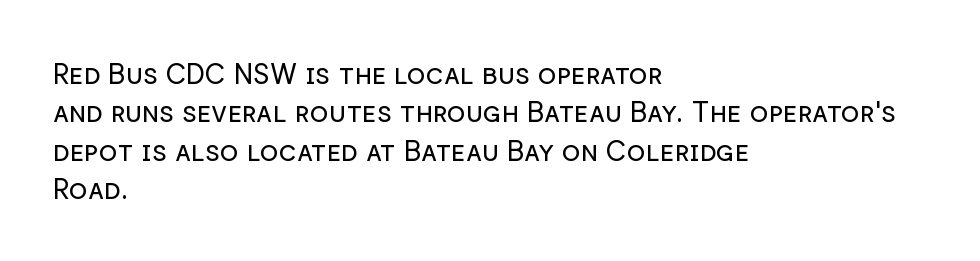
The image shows 28 px regular-weight sans-serif type, upright; set left-aligned, normal line spacing (1.37x), normal letter spacing, not underlined; low stroke contrast and a medium x-height.
